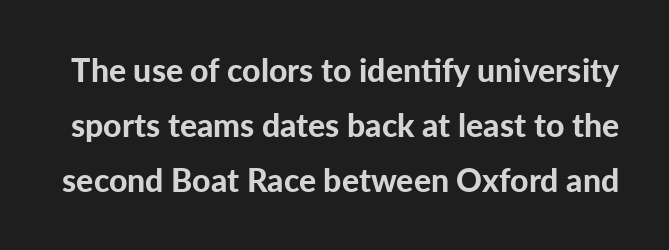
{"serif": "no", "italic": "no", "bold": "yes", "weight": "bold", "width": "normal", "stroke_contrast": "low", "x_height": "medium", "monospaced": "no", "underline": "no", "line_spacing_ratio": 1.72, "letter_spacing": "normal", "letter_spacing_em": 0.0, "glyph_px": 32}
